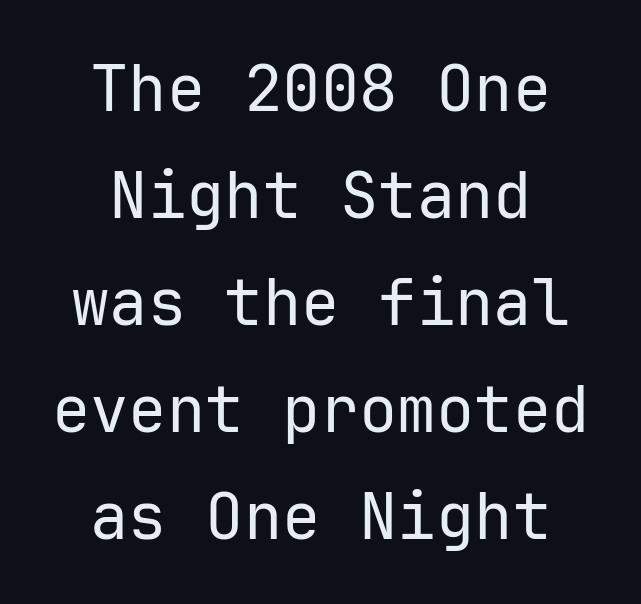
Unbolded letterforms with no extra heft. Italic: no, the glyphs are upright roman. Check the space under the baseline: it is left empty. Notice how the passage keeps no hard edge, just a central spine. In terms of leading, this rendering sits right in the middle.
